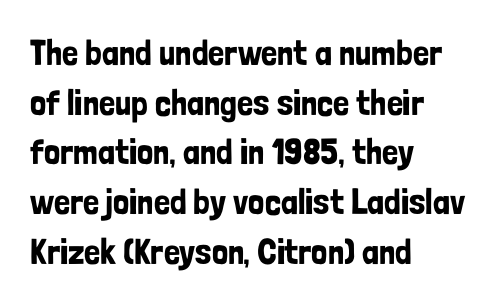
Q: Is the text italic (slanted)? A: No, it is upright.
Q: Is the typeface a serif or a sans-serif typeface? A: Sans-serif.
Q: Is the text underlined? A: No.
Q: How is the paragraph aligned? A: Left-aligned.
Q: Is the spacing between letters normal or unusually wide? A: Normal.
Q: Is the spacing between lines tight, normal or loose? A: Normal.
Q: Width (condensed, normal, or wide)? A: Condensed.
Q: Stroke contrast? A: Low.
Q: x-height? A: Medium.
Q: Monospaced? A: No.
